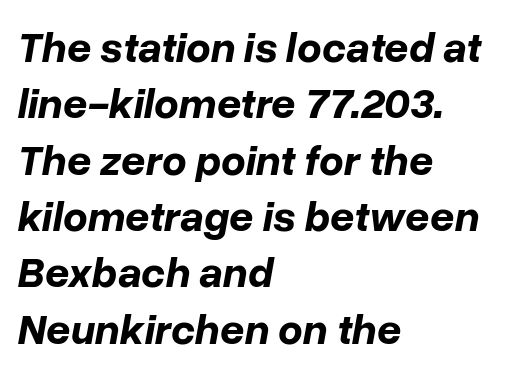
{"italic": "yes", "lean": "right", "slant_degrees": 10, "bold": "yes", "weight": "bold", "width": "normal", "stroke_contrast": "low", "x_height": "medium", "monospaced": "no", "underline": "no", "align": "left", "line_spacing": "normal", "line_spacing_ratio": 1.31, "letter_spacing": "normal", "letter_spacing_em": 0.0, "glyph_px": 43}
